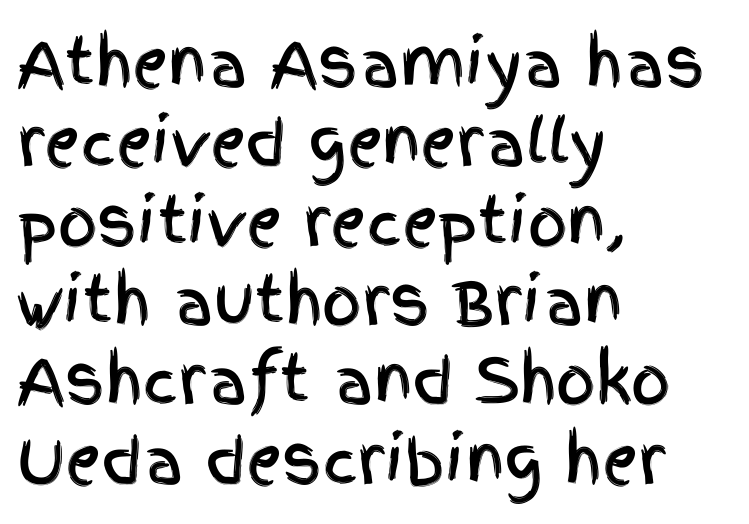
Q: Is the text italic (slanted)? A: No, it is upright.
Q: Is the typeface a serif or a sans-serif typeface? A: Sans-serif.
Q: Is the text underlined? A: No.
Q: How is the paragraph aligned? A: Left-aligned.
Q: Is the spacing between letters normal or unusually wide? A: Normal.
Q: Is the spacing between lines tight, normal or loose? A: Normal.
Q: Width (condensed, normal, or wide)? A: Condensed.
Q: x-height? A: Large.
Q: Monospaced? A: No.
